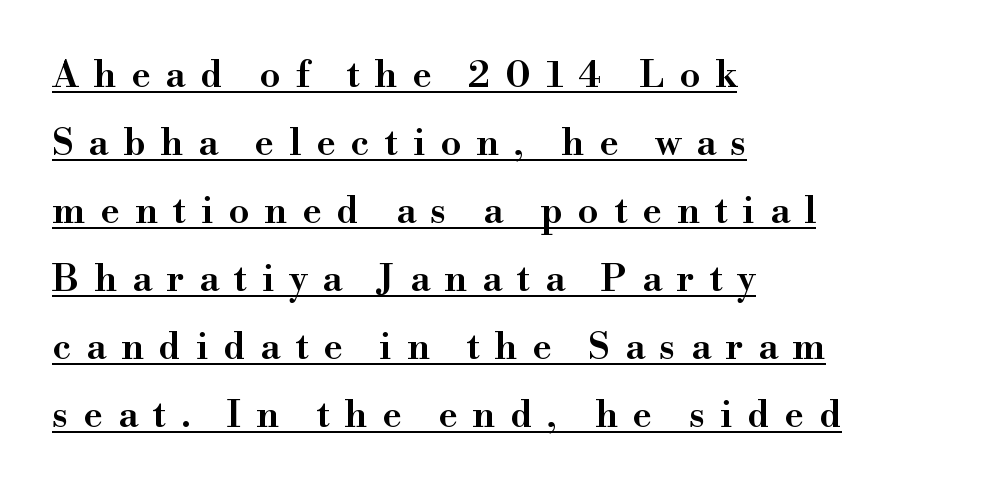
Q: Is the text bold? A: Semi-bold.
Q: Is the text italic (slanted)? A: No, it is upright.
Q: Is the typeface a serif or a sans-serif typeface? A: Serif.
Q: Is the text underlined? A: Yes.
Q: How is the paragraph aligned? A: Left-aligned.
Q: Is the spacing between letters normal or unusually wide? A: Unusually wide.
Q: Width (condensed, normal, or wide)? A: Normal.
Q: Stroke contrast? A: High.
Q: x-height? A: Small.
Q: Monospaced? A: No.
